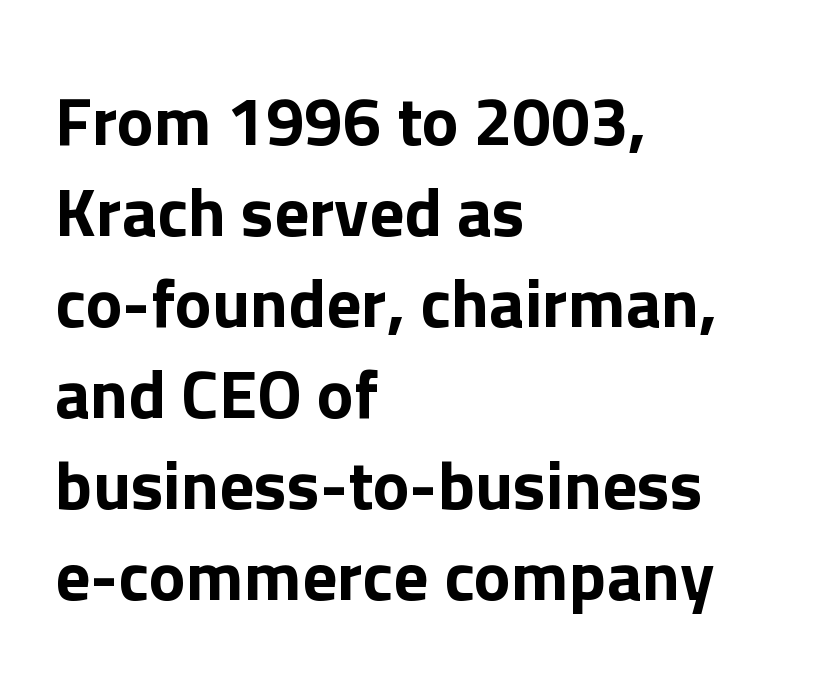
The image shows 69 px sans-serif type, upright; set left-aligned, normal line spacing (1.32x), normal letter spacing, not underlined; low stroke contrast and a medium x-height.
